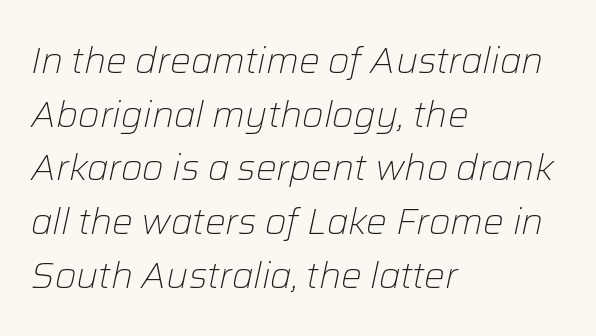
A quiet, ordinary-to-light weight characterises the typeface. Notice how descenders clear the ascenders below comfortably — that's standard leading. A typesetter would call this zero additional tracking. Compared with a centered layout, this one pins lines to the left instead. The zone under the glyphs is completely vacant. It's the slanting kind of type.
